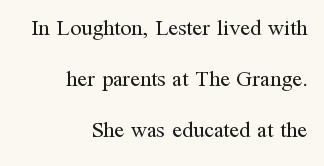
{"italic": "no", "bold": "no", "underline": "no", "align": "right", "line_spacing": "loose", "line_spacing_ratio": 2.32, "letter_spacing": "normal", "letter_spacing_em": 0.0, "glyph_px": 22}
